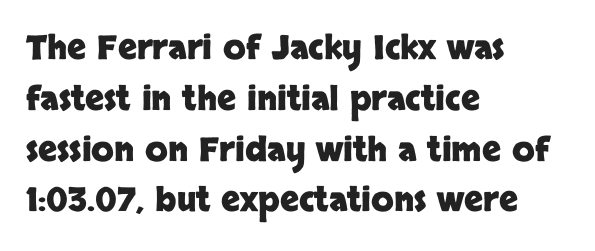
{"serif": "no", "italic": "no", "bold": "yes", "weight": "heavy", "width": "normal", "stroke_contrast": "low", "x_height": "large", "monospaced": "no", "underline": "no", "align": "left", "line_spacing": "normal", "line_spacing_ratio": 1.54, "letter_spacing": "normal", "letter_spacing_em": 0.0, "glyph_px": 33}
